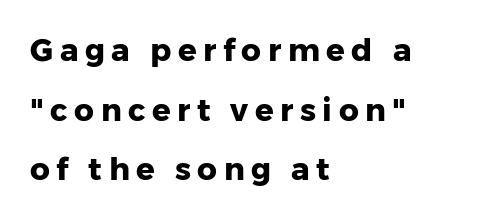
The line texture is sparse and dotted thanks to wide tracking. The strokes are fattened all the way to bold. The type family on display is of the sans-serif kind. The string is rendered with underlining switched off.
